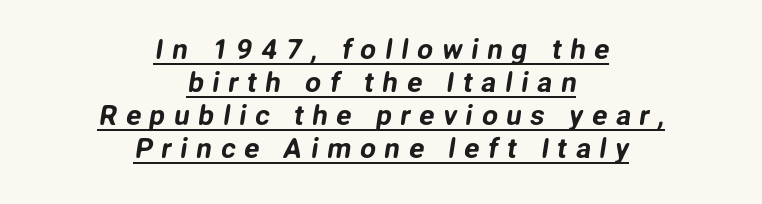
The image shows 28 px sans-serif type; set centered, line spacing 1.18x, unusually wide letter spacing (+0.31 em), underlined; low stroke contrast and a medium x-height.
